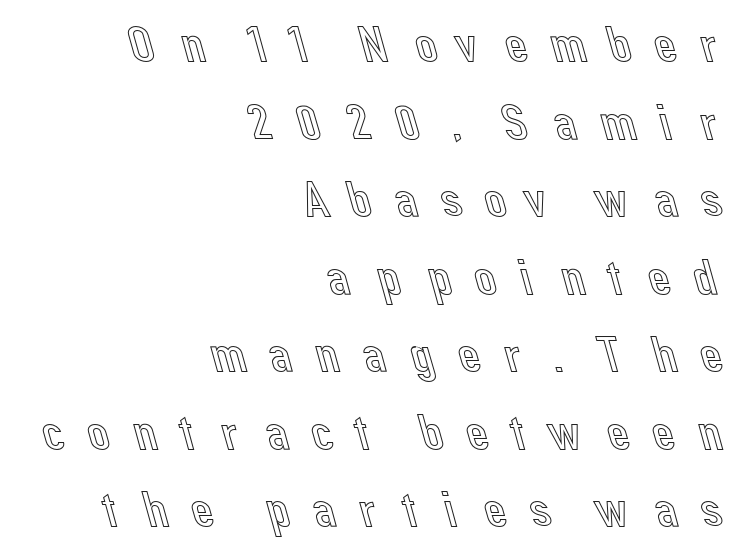
The image shows 51 px text type; set right-aligned, normal line spacing (1.52x), unusually wide letter spacing (+0.34 em), not underlined; a medium x-height.
